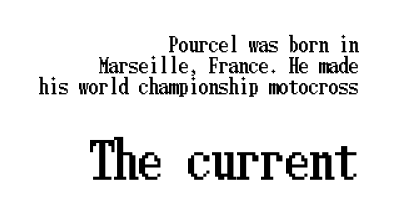
Q: Is the text italic (slanted)? A: No, it is upright.
Q: Is the text underlined? A: No.
Q: How is the paragraph aligned? A: Right-aligned.
Q: Is the spacing between letters normal or unusually wide? A: Normal.
Q: Is the spacing between lines tight, normal or loose? A: Tight.
Q: Which block of text is set in a larger size, the first (top) or the second (bottom)? A: The second (bottom) one.
Q: Width (condensed, normal, or wide)? A: Condensed.
Q: Stroke contrast? A: Low.
Q: x-height? A: Medium.
